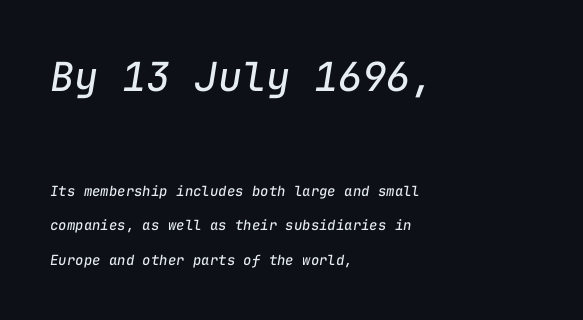
{"italic": "yes", "lean": "right", "slant_degrees": 9, "bold": "no", "weight": "regular", "width": "normal", "stroke_contrast": "low", "x_height": "medium", "monospaced": "yes", "underline": "no", "align": "left", "line_spacing": "loose", "line_spacing_ratio": 2.47, "letter_spacing": "normal", "letter_spacing_em": 0.0, "larger_block": "first", "size_ratio": 2.86, "glyph_px": 40}
